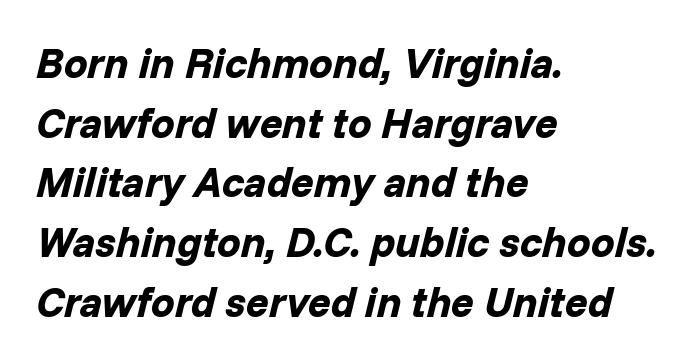
{"italic": "yes", "lean": "right", "slant_degrees": 14, "bold": "yes", "weight": "bold", "width": "normal", "stroke_contrast": "low", "x_height": "medium", "monospaced": "no", "underline": "no", "align": "left", "line_spacing": "normal", "line_spacing_ratio": 1.42, "letter_spacing": "normal", "letter_spacing_em": 0.0, "glyph_px": 42}
